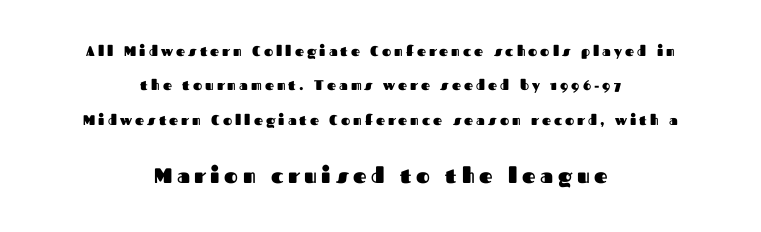
Notice how thick the strokes are: this is what a full bold looks like. Characters remain perfectly vertical along every line. The letters are spread apart with noticeably loose tracking. The letters in the lower block stand taller than those in the block above.
